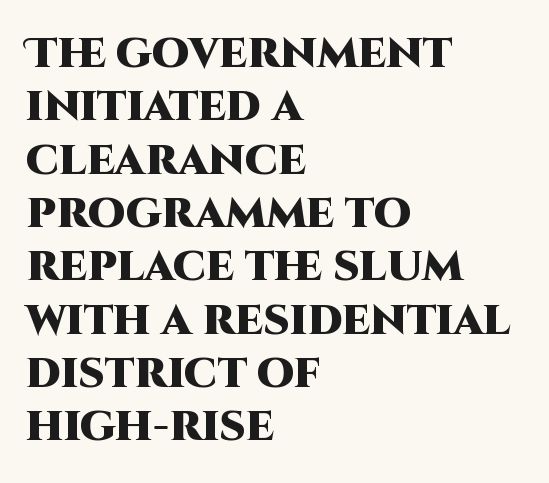
Horizontal bands of white between lines are of average thickness. The passage is arranged the way most books set body copy — flush left. You can tell from the bare stems that sans-serif type was used. This sample uses an upright cut, with every glyph sitting square on the baseline. Thick stems and heavy bowls — unmistakably bold.
